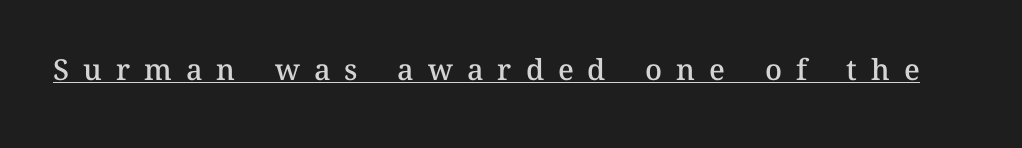
The face used here is rendered with a markedly widened letterfit. Italic: no, the glyphs are upright roman. This is moderately heavy type, rendered in semibold. This sample has the flowing, uneven cadence of proportional lettering.
